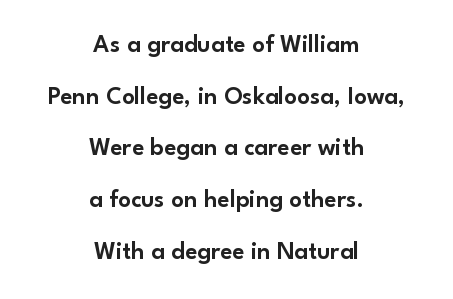
The image shows 25 px text type, upright; set centered, loose line spacing (2.07x), normal letter spacing, not underlined.
